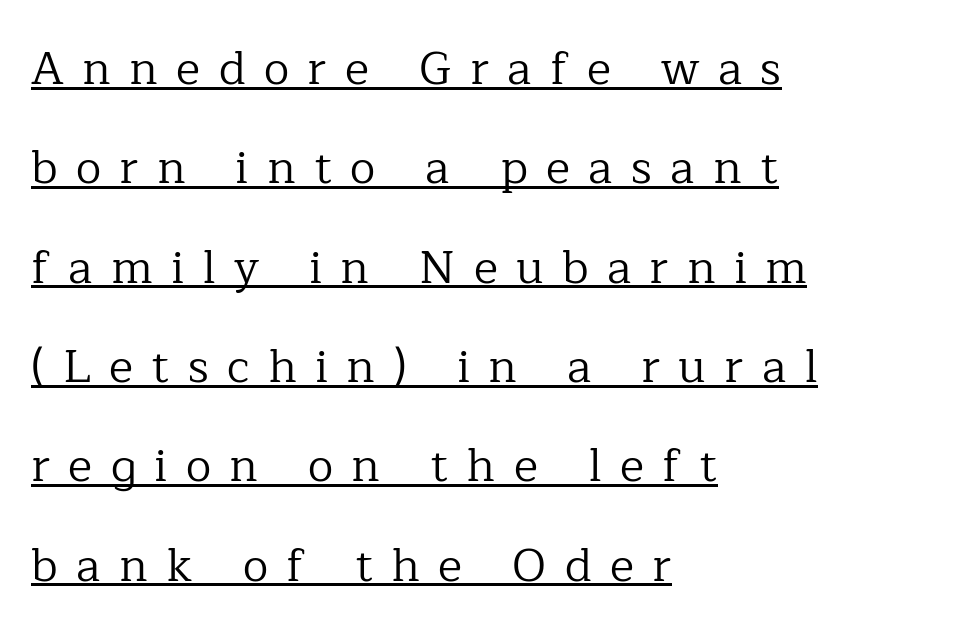
{"serif": "yes", "italic": "no", "bold": "no", "weight": "regular", "width": "normal", "stroke_contrast": "low", "x_height": "medium", "monospaced": "no", "underline": "yes", "align": "left", "line_spacing": "loose", "line_spacing_ratio": 2.16, "letter_spacing": "wide", "letter_spacing_em": 0.4, "glyph_px": 46}
